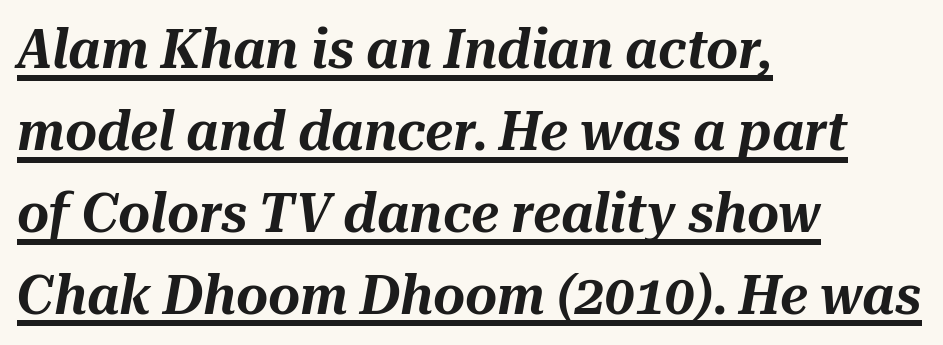
Every row of glyphs begins at an identical x-position on the left. The letters advance in unequal steps, a hallmark of proportional type. Short note: letters normally spaced. The leading is moderate, giving the passage an even texture. The glyphs look as if they've been sheared to an angle. Emphasis is given by a line drawn under the lettering.
